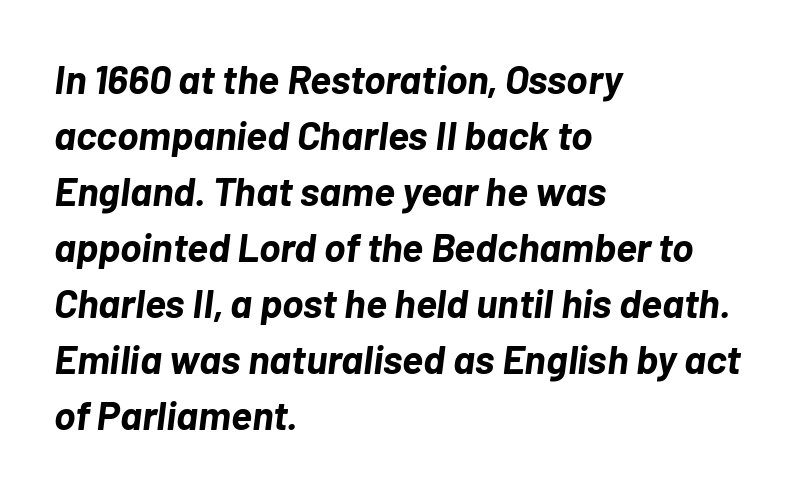
{"italic": "yes", "lean": "right", "slant_degrees": 7, "bold": "yes", "weight": "bold", "width": "normal", "stroke_contrast": "low", "x_height": "medium", "monospaced": "no", "underline": "no", "align": "left", "line_spacing": "normal", "line_spacing_ratio": 1.4, "letter_spacing": "normal", "letter_spacing_em": 0.0, "glyph_px": 40}
